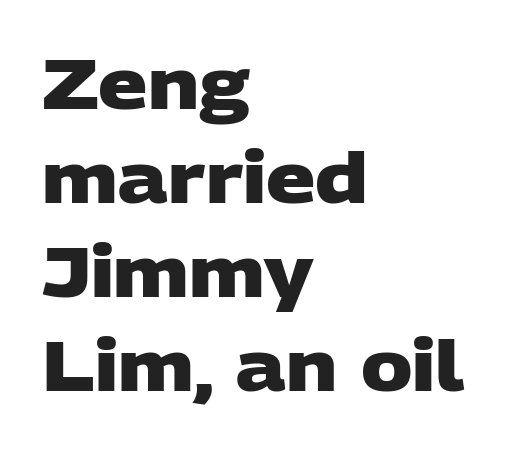
Q: Is the text bold? A: Yes.
Q: Is the typeface a serif or a sans-serif typeface? A: Sans-serif.
Q: Is the text underlined? A: No.
Q: How is the paragraph aligned? A: Left-aligned.
Q: Is the spacing between letters normal or unusually wide? A: Normal.
Q: Is the spacing between lines tight, normal or loose? A: Normal.
Q: Width (condensed, normal, or wide)? A: Wide.
Q: Stroke contrast? A: Low.
Q: x-height? A: Large.
Q: Monospaced? A: No.
